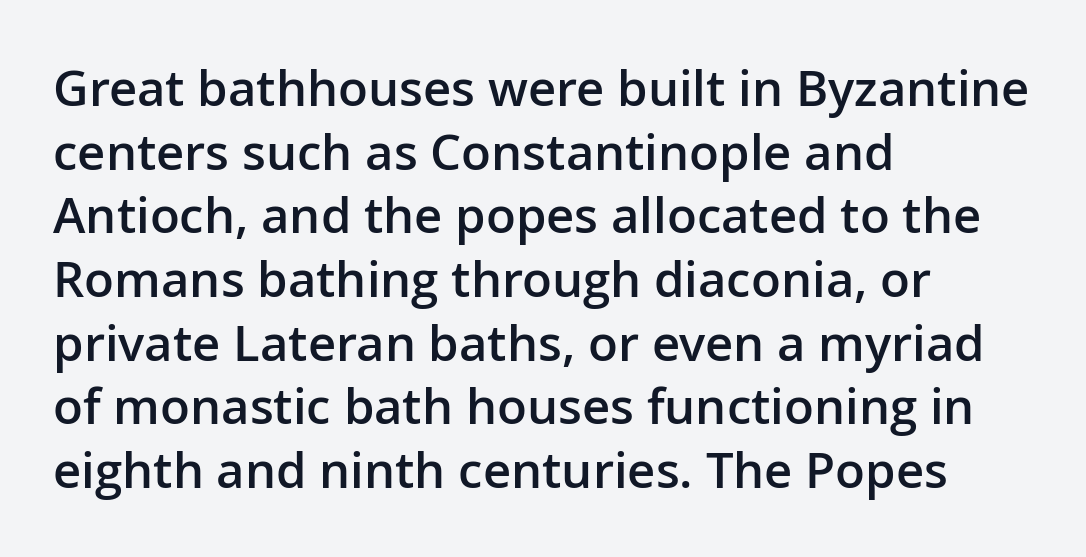
The gaps between neighbouring characters are ordinary and unremarkable. Leftover space on each line is placed entirely after the last word. Serif or sans? Sans — the stroke terminals are bare. Underline: absent. The lines sit at an ordinary, default distance from one another.
